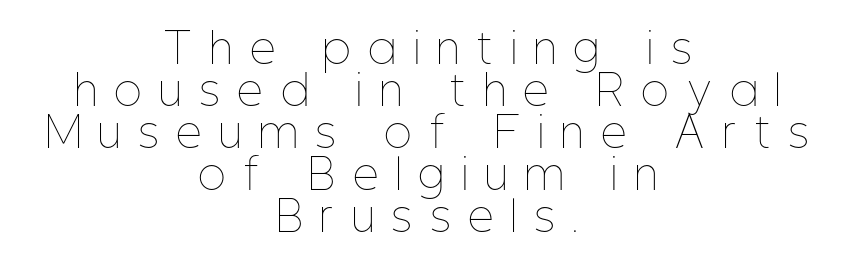
Q: Is the text bold? A: No.
Q: Is the text italic (slanted)? A: No, it is upright.
Q: Is the text underlined? A: No.
Q: How is the paragraph aligned? A: Centered.
Q: Is the spacing between letters normal or unusually wide? A: Unusually wide.
Q: Is the spacing between lines tight, normal or loose? A: Tight.
Q: Width (condensed, normal, or wide)? A: Condensed.
Q: Stroke contrast? A: Low.
Q: x-height? A: Medium.
Q: Monospaced? A: No.
